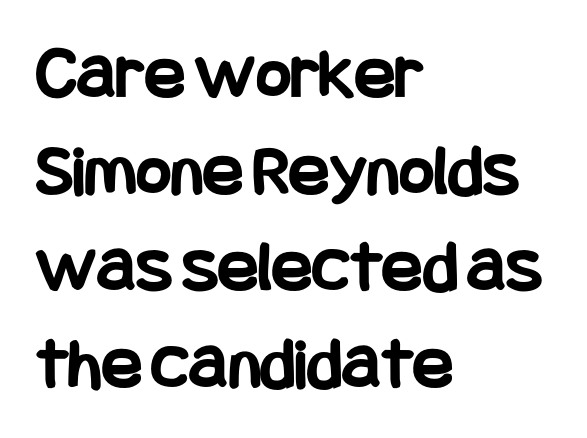
Descenders hang freely into open space. A typesetter would mark this as roman, not italic. The rendering anchors every line to the left-hand side. No extra tracking has been applied to these lines.
